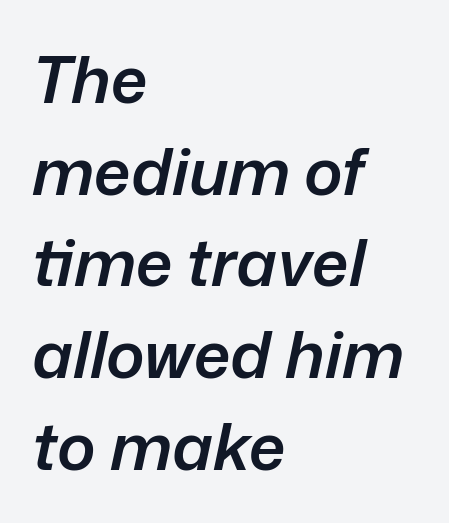
Looks like regular typesetting: each glyph gets only the width it needs. The baseline area is clear. This sample uses plain, unmodified letter spacing. As a designer I'd log this as weight 600, semibold. Does the leading feel generous? No, just average. Yep, that's italic — everything's leaning.
